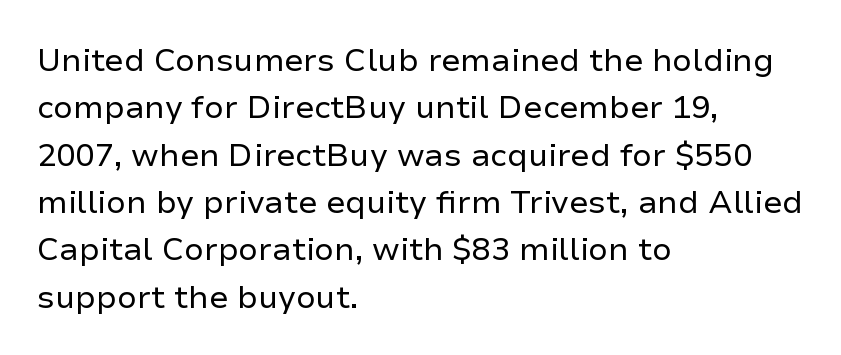
Typeset ragged right — the left edge is the straight one. Examine the stroke ends and you'll find no serifs. The strokes are not fattened; the text isn't bold. Descenders hang freely into open space. The lines sit at an ordinary, default distance from one another. The letters advance in unequal steps, a hallmark of proportional type.
